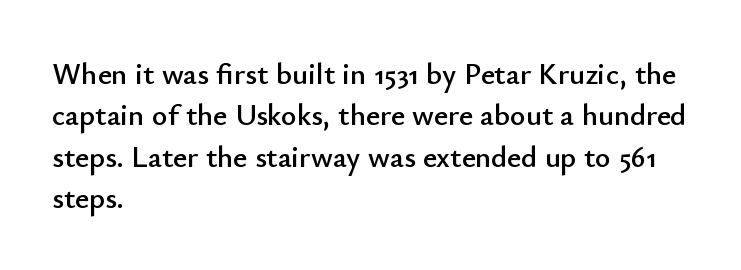
Q: Is the text italic (slanted)? A: No, it is upright.
Q: Is the typeface a serif or a sans-serif typeface? A: Sans-serif.
Q: Is the text underlined? A: No.
Q: How is the paragraph aligned? A: Left-aligned.
Q: Is the spacing between letters normal or unusually wide? A: Normal.
Q: Is the spacing between lines tight, normal or loose? A: Normal.
Q: Width (condensed, normal, or wide)? A: Normal.
Q: Stroke contrast? A: Low.
Q: x-height? A: Small.
Q: Monospaced? A: No.
